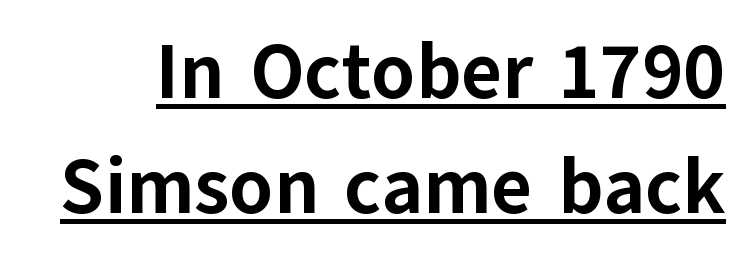
{"serif": "no", "italic": "no", "bold": "yes", "weight": "bold", "width": "normal", "stroke_contrast": "low", "x_height": "medium", "monospaced": "no", "underline": "yes", "line_spacing": "normal", "line_spacing_ratio": 1.48, "letter_spacing": "normal", "letter_spacing_em": 0.0, "glyph_px": 78}
